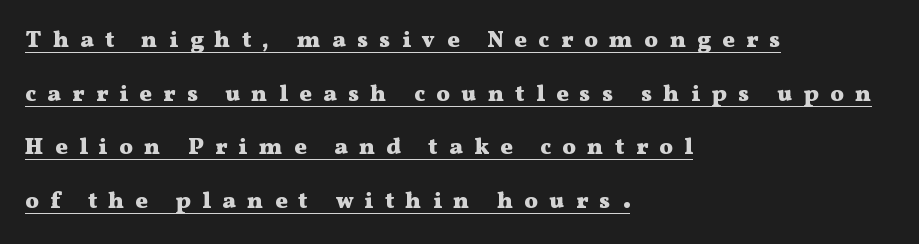
Q: Is the text bold? A: Yes.
Q: Is the text italic (slanted)? A: No, it is upright.
Q: Is the text underlined? A: Yes.
Q: How is the paragraph aligned? A: Left-aligned.
Q: Is the spacing between letters normal or unusually wide? A: Unusually wide.
Q: Is the spacing between lines tight, normal or loose? A: Loose.
